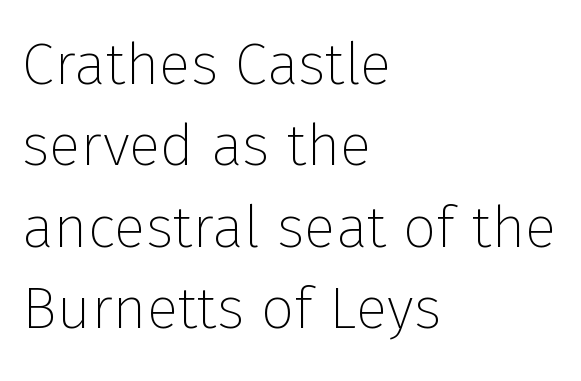
{"serif": "no", "italic": "no", "bold": "no", "weight": "thin", "width": "normal", "stroke_contrast": "low", "x_height": "medium", "monospaced": "no", "underline": "no", "align": "left", "line_spacing": "normal", "line_spacing_ratio": 1.38, "letter_spacing": "normal", "letter_spacing_em": 0.0, "glyph_px": 59}
